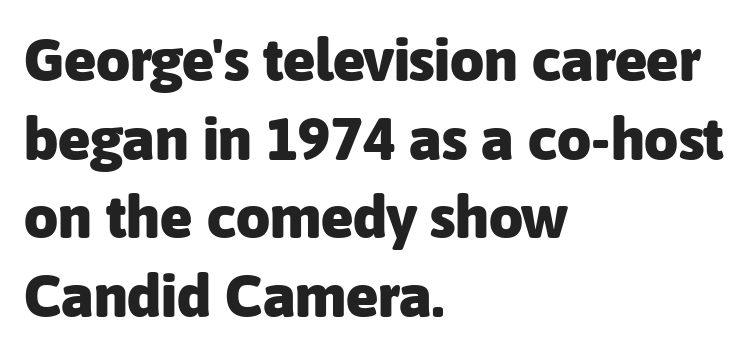
Q: Is the text bold? A: Yes.
Q: Is the text italic (slanted)? A: No, it is upright.
Q: Is the typeface a serif or a sans-serif typeface? A: Sans-serif.
Q: Is the text underlined? A: No.
Q: How is the paragraph aligned? A: Left-aligned.
Q: Is the spacing between letters normal or unusually wide? A: Normal.
Q: Is the spacing between lines tight, normal or loose? A: Normal.
Q: Width (condensed, normal, or wide)? A: Normal.
Q: Stroke contrast? A: Low.
Q: x-height? A: Medium.
Q: Monospaced? A: No.
